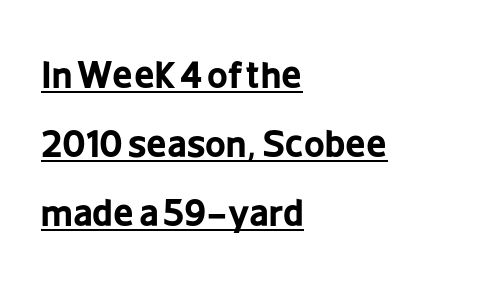
The image shows 36 px bold, condensed sans-serif type, upright; set left-aligned, loose line spacing (1.92x), normal letter spacing, underlined; low stroke contrast and a medium x-height.
